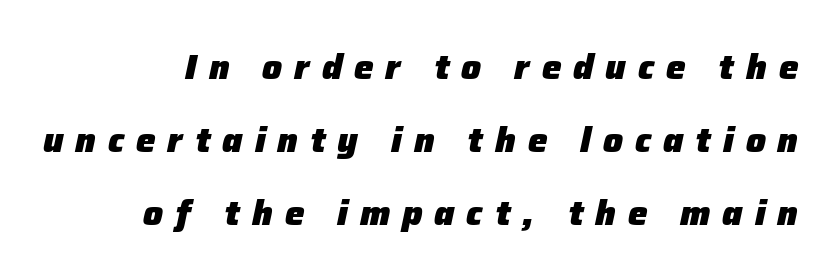
Q: Is the text bold? A: Yes.
Q: Is the text italic (slanted)? A: Yes, it leans right by about 12 degrees.
Q: Is the text underlined? A: No.
Q: Is the spacing between letters normal or unusually wide? A: Unusually wide.
Q: Is the spacing between lines tight, normal or loose? A: Loose.
Q: Width (condensed, normal, or wide)? A: Normal.
Q: Stroke contrast? A: Low.
Q: x-height? A: Medium.
Q: Monospaced? A: No.
